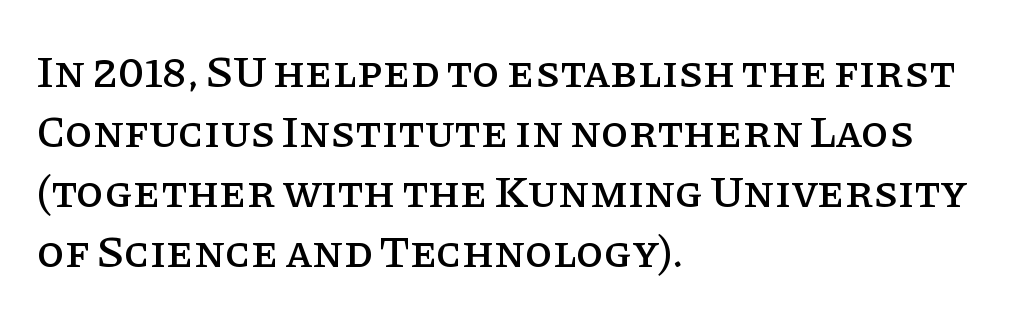
Does the lettering tilt? It doesn't — this is upright. Examine the stroke ends and you'll spot serifs. Think of a printed novel: that variable character pitch is what you see here. Short note: letters normally spaced. The passage shown stacks its lines at a standard gap.
